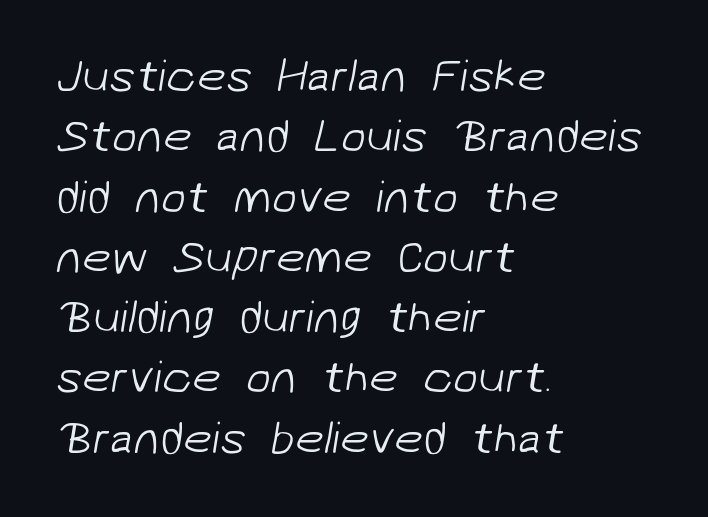
{"serif": "no", "bold": "no", "weight": "light", "width": "normal", "stroke_contrast": "low", "x_height": "medium", "monospaced": "no", "underline": "no", "align": "left", "line_spacing": "normal", "line_spacing_ratio": 1.31, "letter_spacing": "normal", "letter_spacing_em": 0.0, "glyph_px": 46}
